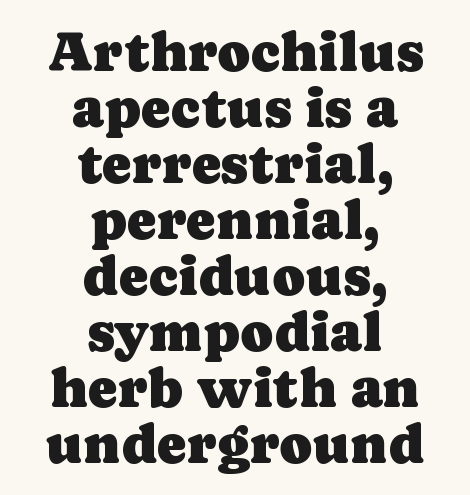
Successive baselines arrive quickly, one right under another. Caption: multi-line text, centered on the measure. What stands out about the letter spacing? Nothing — it is the standard amount. The lettering stays uniformly vertical, giving the passage a roman look.
